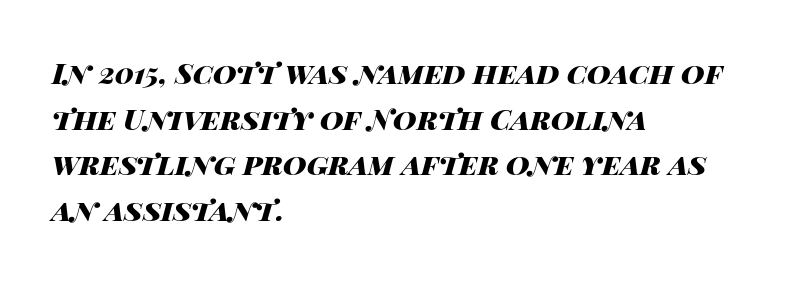
The image shows 29 px heavy, wide type, italic (leaning right); set left-aligned, normal line spacing (1.57x), normal letter spacing, not underlined; high stroke contrast and a large x-height.
